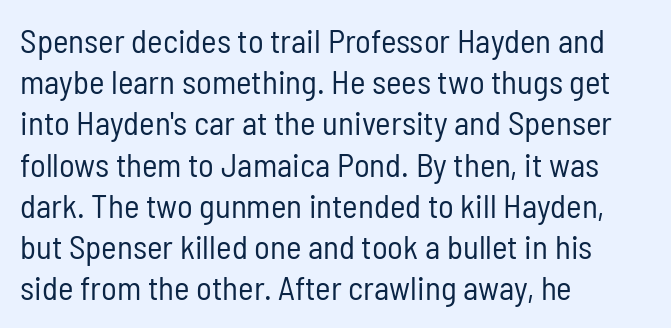
Q: Is the text bold? A: No.
Q: Is the text italic (slanted)? A: No, it is upright.
Q: Is the typeface a serif or a sans-serif typeface? A: Sans-serif.
Q: Is the text underlined? A: No.
Q: How is the paragraph aligned? A: Left-aligned.
Q: Is the spacing between letters normal or unusually wide? A: Normal.
Q: Is the spacing between lines tight, normal or loose? A: Normal.
Q: Width (condensed, normal, or wide)? A: Condensed.
Q: Stroke contrast? A: Low.
Q: x-height? A: Medium.
Q: Monospaced? A: No.
